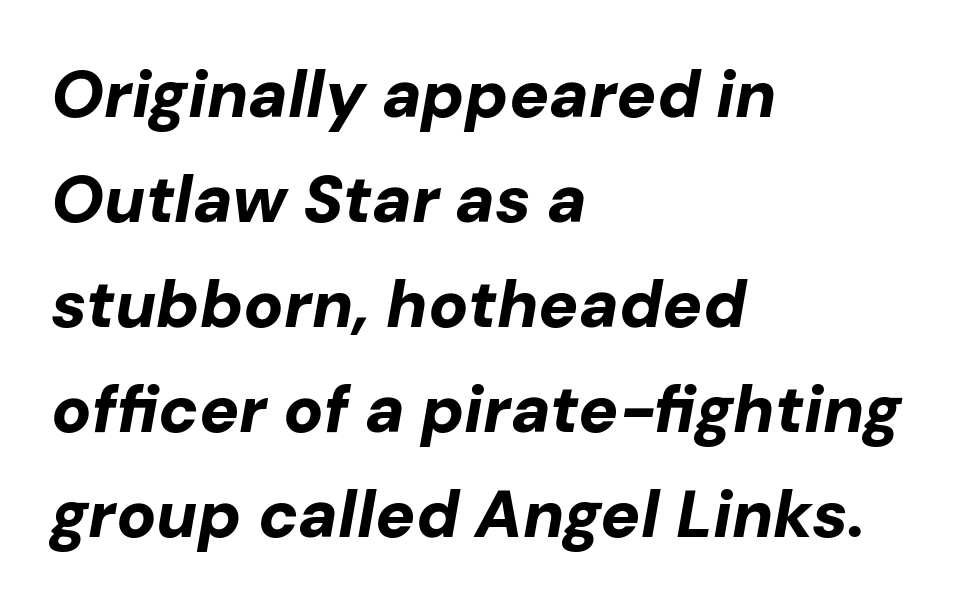
Style check: oblique. Caption: multi-line text, flush left, ragged right. Do the characters align in a grid? No, the font is proportional. Interline gaps are of average width in this sample. Weight: bold. Decoration check: the copy has no underline.
